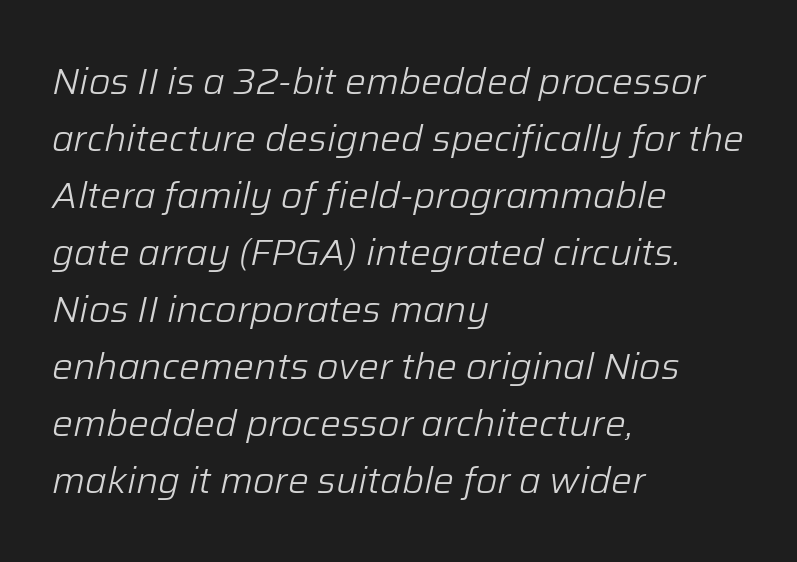
Horizontal bands of white between lines are of average thickness. Glance below the letters and you will spot only blank space. Slant detected: the letters are inclined. Compared with a centered layout, this one pins lines to the left instead.
